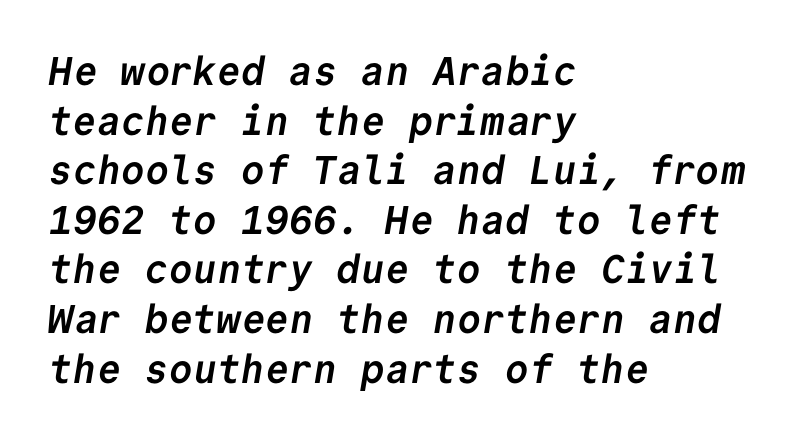
The image shows 40 px semibold sans-serif type, monospaced; set left-aligned, line spacing 1.24x, normal letter spacing, not underlined; low stroke contrast and a medium x-height.
